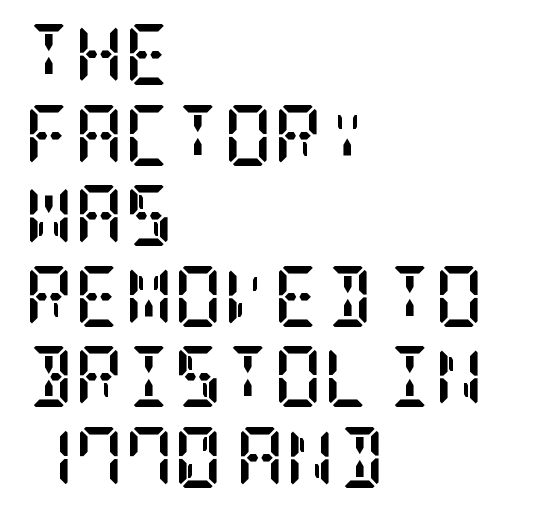
{"serif": "yes", "italic": "no", "bold": "yes", "weight": "semibold", "width": "condensed", "stroke_contrast": "low", "x_height": "large", "underline": "no", "align": "left", "line_spacing": "normal", "line_spacing_ratio": 1.32, "letter_spacing": "normal", "letter_spacing_em": 0.0, "glyph_px": 61}
